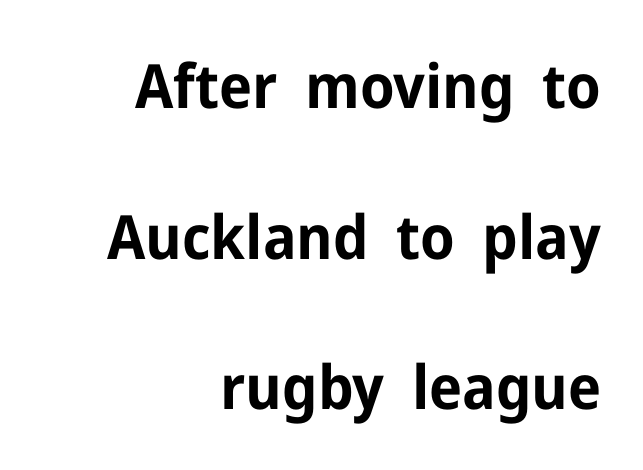
Heft: maximum for text — a bold. Note the varied advance widths — an 'i' is clearly narrower than an 'm'. Each word holds together tightly as a unit, with standard inter-letter gaps. Characters remain perfectly vertical along every line.
